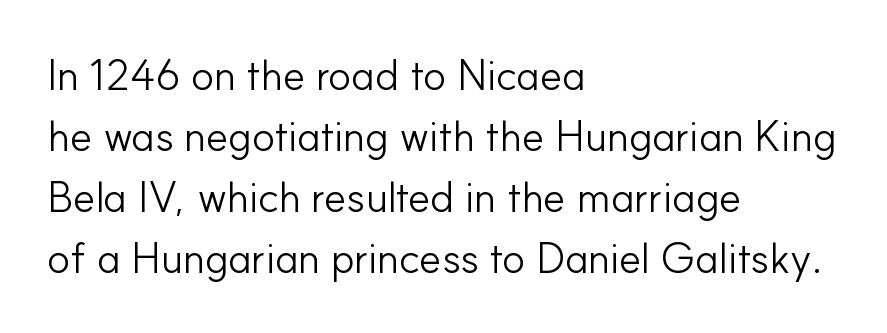
Q: Is the text bold? A: No.
Q: Is the text italic (slanted)? A: No, it is upright.
Q: Is the typeface a serif or a sans-serif typeface? A: Sans-serif.
Q: Is the text underlined? A: No.
Q: How is the paragraph aligned? A: Left-aligned.
Q: Is the spacing between letters normal or unusually wide? A: Normal.
Q: Is the spacing between lines tight, normal or loose? A: Normal.
Q: Width (condensed, normal, or wide)? A: Normal.
Q: Stroke contrast? A: Low.
Q: x-height? A: Small.
Q: Monospaced? A: No.
